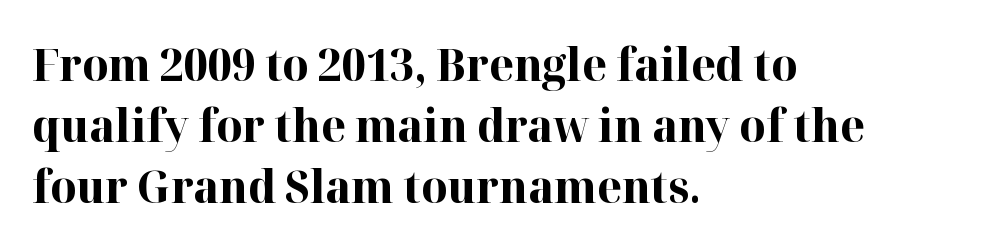
Q: Is the text bold? A: Yes.
Q: Is the text italic (slanted)? A: No, it is upright.
Q: Is the typeface a serif or a sans-serif typeface? A: Serif.
Q: Is the text underlined? A: No.
Q: How is the paragraph aligned? A: Left-aligned.
Q: Is the spacing between letters normal or unusually wide? A: Normal.
Q: Is the spacing between lines tight, normal or loose? A: Normal.
Q: Width (condensed, normal, or wide)? A: Normal.
Q: Stroke contrast? A: High.
Q: x-height? A: Medium.
Q: Monospaced? A: No.
